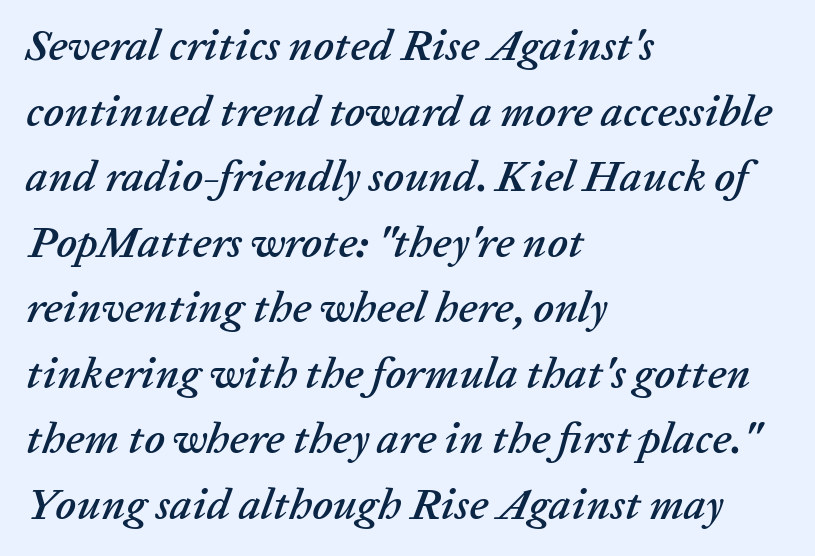
Quick note: interline space is typical. The gaps between neighbouring characters are ordinary and unremarkable. The passage shown is not underscored anywhere. If you drew a line through each stem, it would be angled. Compared with a centered layout, this one pins lines to the left instead. Think of a printed novel: that variable character pitch is what you see here.
